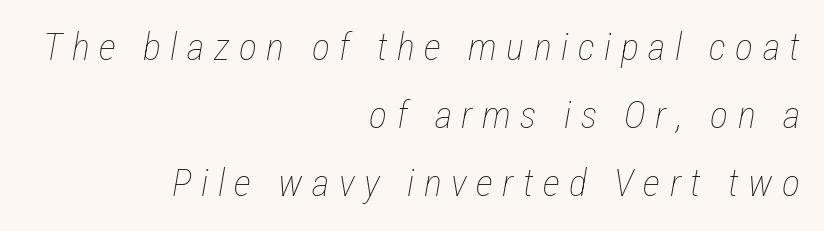
Q: Is the text bold? A: No.
Q: Is the text italic (slanted)? A: Yes, it leans right by about 12 degrees.
Q: Is the text underlined? A: No.
Q: How is the paragraph aligned? A: Right-aligned.
Q: Is the spacing between letters normal or unusually wide? A: Unusually wide.
Q: Width (condensed, normal, or wide)? A: Condensed.
Q: Stroke contrast? A: Low.
Q: x-height? A: Medium.
Q: Monospaced? A: No.
